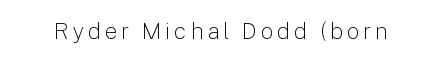
Q: Is the text bold? A: No.
Q: Is the text italic (slanted)? A: No, it is upright.
Q: Is the text underlined? A: No.
